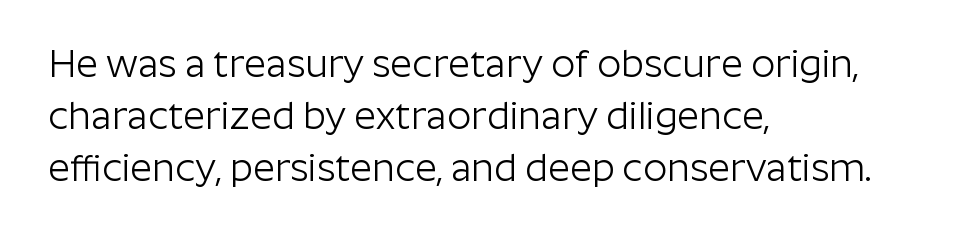
{"serif": "no", "italic": "no", "bold": "no", "weight": "light", "width": "normal", "stroke_contrast": "low", "x_height": "medium", "monospaced": "no", "underline": "no", "align": "left", "line_spacing": "normal", "line_spacing_ratio": 1.37, "letter_spacing": "normal", "letter_spacing_em": 0.0, "glyph_px": 38}
